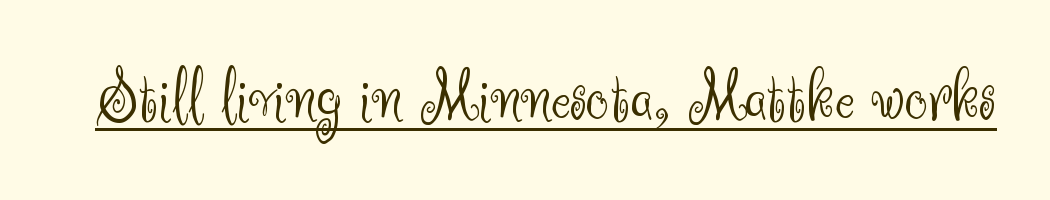
{"serif": "no", "italic": "no", "bold": "no", "weight": "light", "width": "normal", "stroke_contrast": "medium", "x_height": "small", "monospaced": "no", "underline": "yes", "letter_spacing": "normal", "letter_spacing_em": 0.0, "glyph_px": 73}
